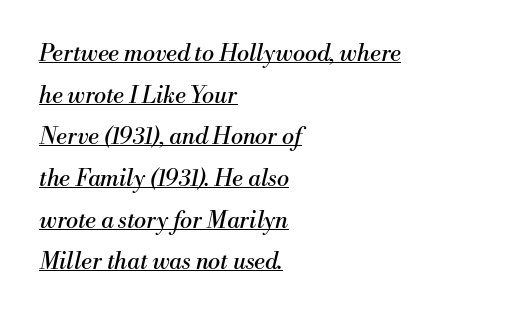
The image shows 23 px text type, italic (leaning right); set left-aligned, line spacing 1.81x, normal letter spacing, underlined.
